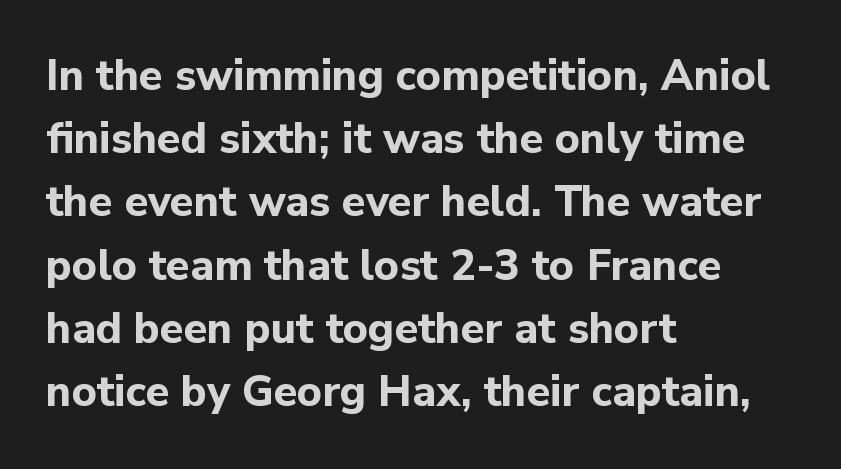
A dark, heavy texture on the line: the type is bold. Style check: upright. Each line starts at the same left margin while the right side varies. Horizontal bands of white between lines are of average thickness.
